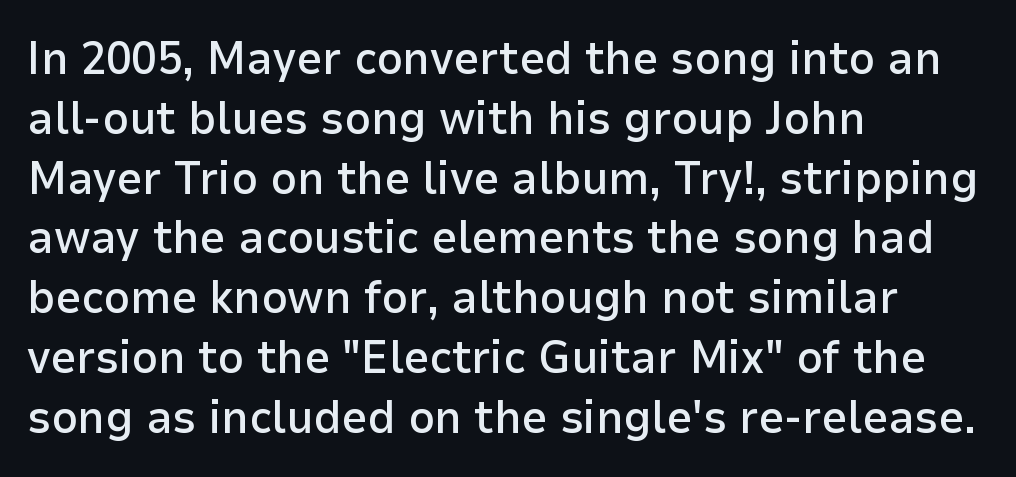
{"serif": "no", "italic": "no", "bold": "semi", "weight": "semibold", "width": "normal", "stroke_contrast": "low", "x_height": "medium", "monospaced": "no", "underline": "no", "align": "left", "line_spacing": "normal", "line_spacing_ratio": 1.3, "letter_spacing": "normal", "letter_spacing_em": 0.0, "glyph_px": 46}
